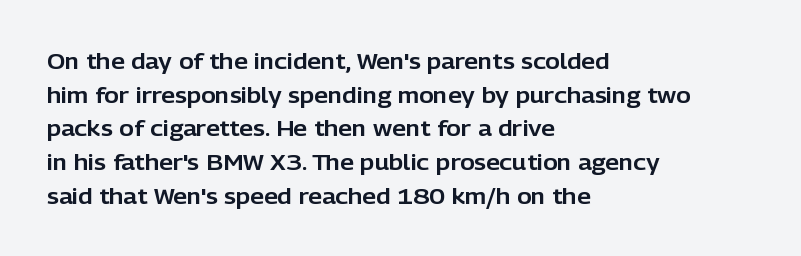
{"italic": "no", "underline": "no", "align": "left", "line_spacing": "normal", "line_spacing_ratio": 1.53, "letter_spacing": "normal", "letter_spacing_em": 0.0, "glyph_px": 22}
